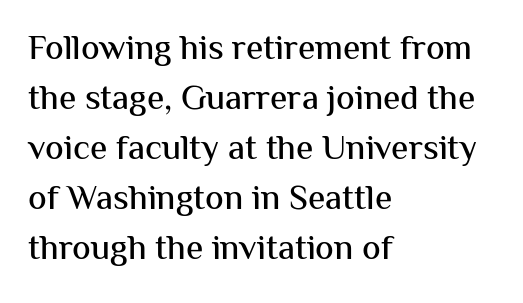
The image shows 35 px sans-serif type, upright; set left-aligned, normal line spacing (1.43x), normal letter spacing, not underlined; medium stroke contrast and a medium x-height.
